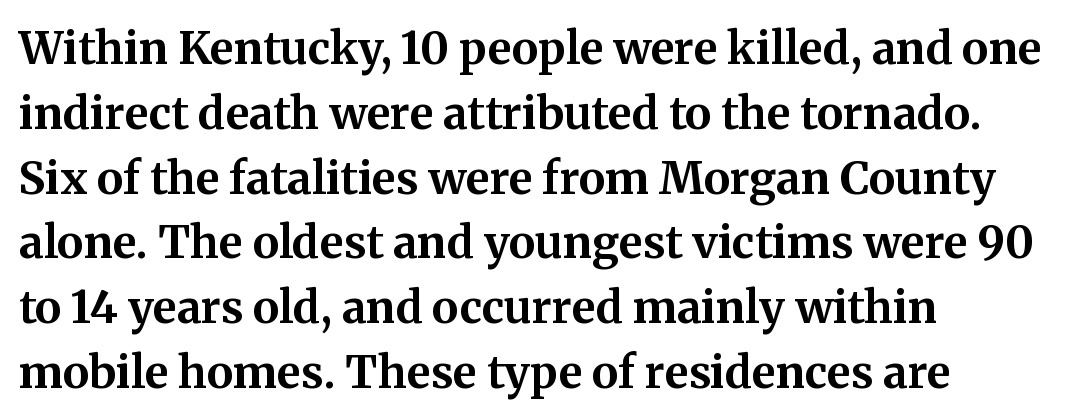
In terms of posture, this sample is upright. Quick note: interline space is typical. Caption: standard tracking, unaltered. The rendering shows small feet on the letterforms — a serif design. Reading down the block, your eye returns to a fixed left position each line.
